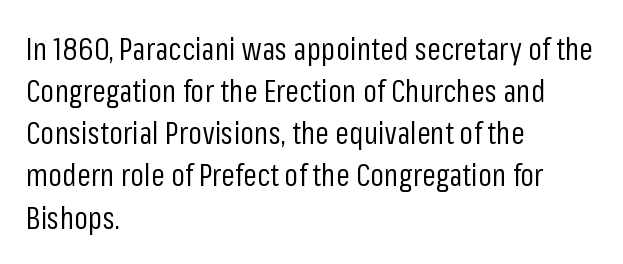
Q: Is the text bold? A: No.
Q: Is the text italic (slanted)? A: No, it is upright.
Q: Is the typeface a serif or a sans-serif typeface? A: Sans-serif.
Q: Is the text underlined? A: No.
Q: How is the paragraph aligned? A: Left-aligned.
Q: Is the spacing between letters normal or unusually wide? A: Normal.
Q: Is the spacing between lines tight, normal or loose? A: Normal.
Q: Width (condensed, normal, or wide)? A: Condensed.
Q: Stroke contrast? A: Low.
Q: x-height? A: Medium.
Q: Monospaced? A: No.
